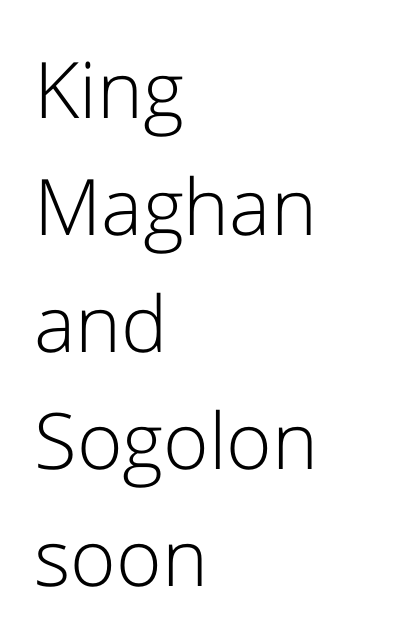
Q: Is the text bold? A: No.
Q: Is the text italic (slanted)? A: No, it is upright.
Q: Is the typeface a serif or a sans-serif typeface? A: Sans-serif.
Q: Is the text underlined? A: No.
Q: How is the paragraph aligned? A: Left-aligned.
Q: Is the spacing between letters normal or unusually wide? A: Normal.
Q: Is the spacing between lines tight, normal or loose? A: Normal.
Q: Width (condensed, normal, or wide)? A: Normal.
Q: Stroke contrast? A: Low.
Q: x-height? A: Medium.
Q: Monospaced? A: No.
